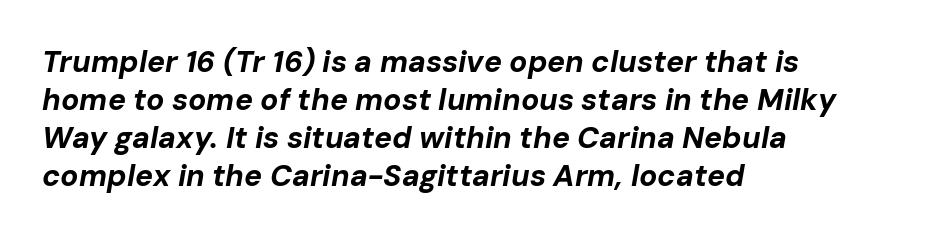
The image shows 30 px bold type, italic (leaning right); set left-aligned, normal line spacing (1.27x), normal letter spacing, not underlined; low stroke contrast and a medium x-height.
